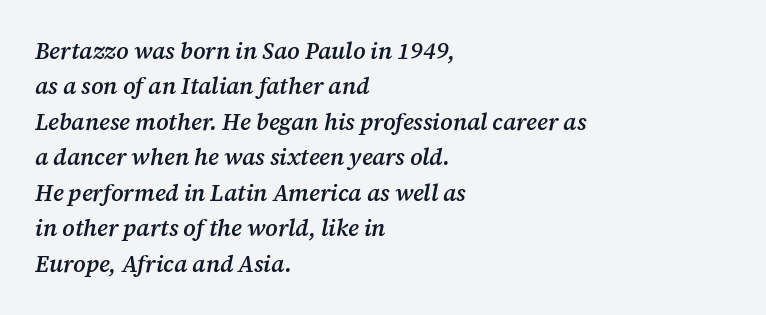
{"italic": "yes", "lean": "right", "slant_degrees": 12, "bold": "semi", "underline": "no", "align": "left", "line_spacing": "normal", "line_spacing_ratio": 1.54, "letter_spacing": "normal", "letter_spacing_em": 0.0, "glyph_px": 23}
